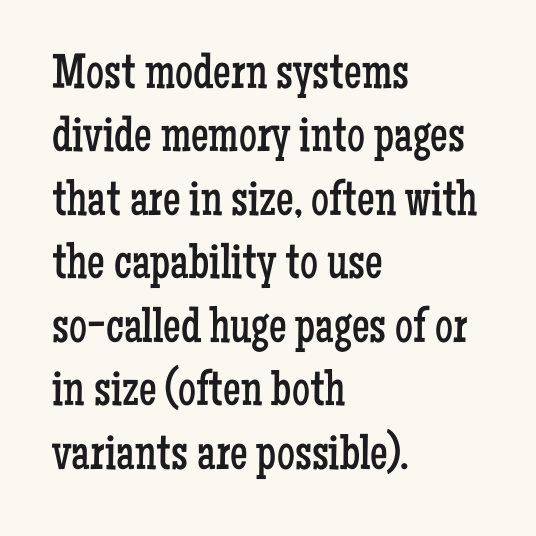
The image shows 50 px regular-weight, condensed serif type, upright; set left-aligned, normal line spacing (1.27x), normal letter spacing, not underlined; low stroke contrast and a medium x-height.
